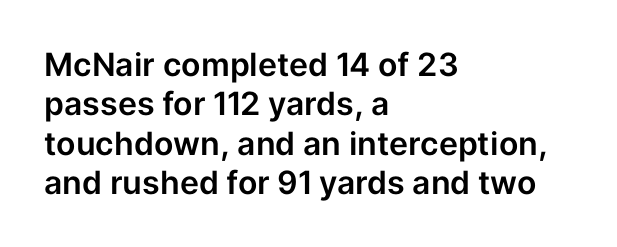
Q: Is the text italic (slanted)? A: No, it is upright.
Q: Is the typeface a serif or a sans-serif typeface? A: Sans-serif.
Q: Is the text underlined? A: No.
Q: How is the paragraph aligned? A: Left-aligned.
Q: Is the spacing between letters normal or unusually wide? A: Normal.
Q: Width (condensed, normal, or wide)? A: Normal.
Q: Stroke contrast? A: Low.
Q: x-height? A: Medium.
Q: Monospaced? A: No.
